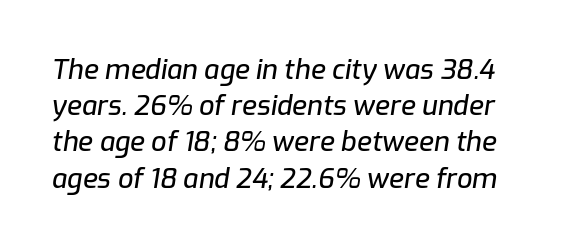
{"italic": "yes", "lean": "right", "slant_degrees": 9, "underline": "no", "line_spacing": "normal", "line_spacing_ratio": 1.34, "letter_spacing": "normal", "letter_spacing_em": 0.0, "glyph_px": 27}
